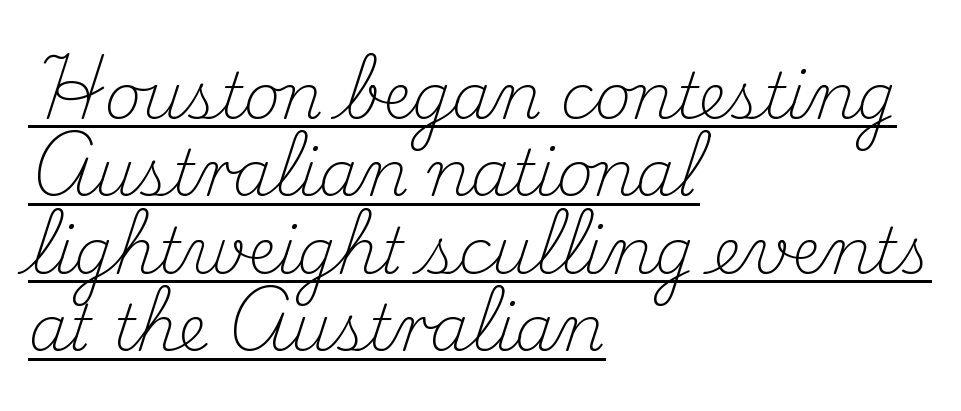
{"serif": "yes", "bold": "no", "weight": "light", "width": "normal", "stroke_contrast": "medium", "x_height": "small", "monospaced": "no", "underline": "yes", "align": "left", "line_spacing_ratio": 1.23, "letter_spacing": "normal", "letter_spacing_em": 0.0, "glyph_px": 63}
